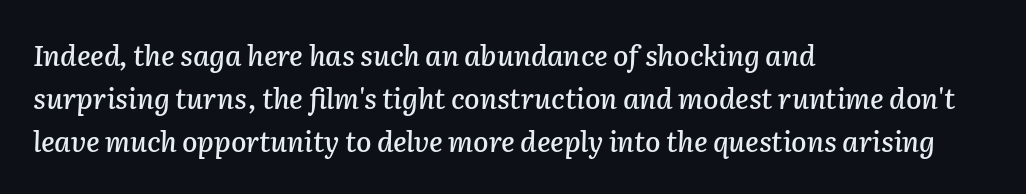
{"italic": "yes", "lean": "right", "slant_degrees": 2, "width": "normal", "stroke_contrast": "low", "x_height": "medium", "monospaced": "no", "underline": "no", "align": "left", "line_spacing": "normal", "line_spacing_ratio": 1.54, "letter_spacing": "normal", "letter_spacing_em": 0.0, "glyph_px": 28}
